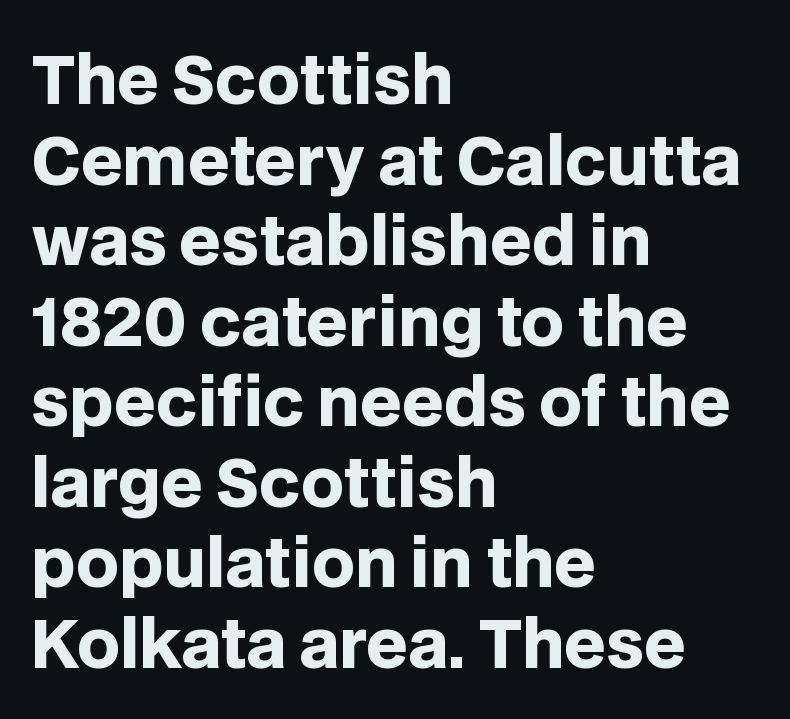
{"serif": "no", "italic": "no", "bold": "yes", "weight": "heavy", "width": "normal", "stroke_contrast": "low", "x_height": "large", "monospaced": "no", "underline": "no", "align": "left", "line_spacing_ratio": 1.22, "letter_spacing": "normal", "letter_spacing_em": 0.0, "glyph_px": 66}
